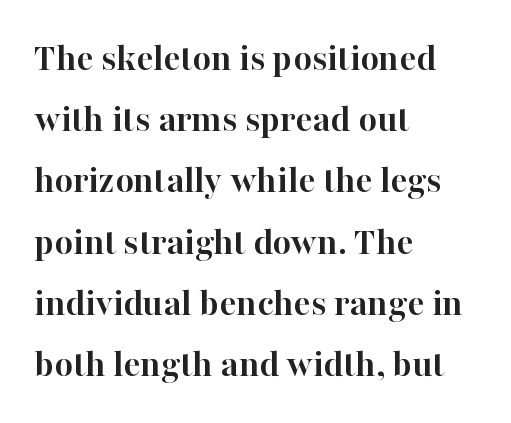
Old-style or modern, the face here clearly has serifs. Do the characters align in a grid? No, the font is proportional. A normal amount of white space separates one row of letters from the next. Nope, not italic — everything's standing straight.
